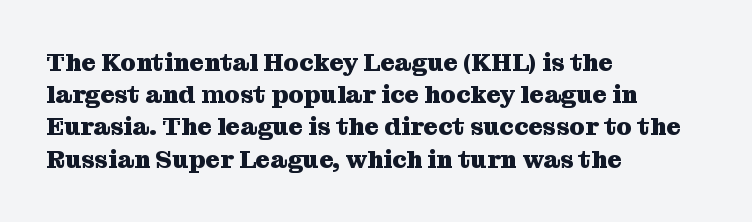
{"italic": "no", "bold": "yes", "underline": "no", "align": "left", "line_spacing": "normal", "line_spacing_ratio": 1.29, "letter_spacing": "normal", "letter_spacing_em": 0.0, "glyph_px": 25}
